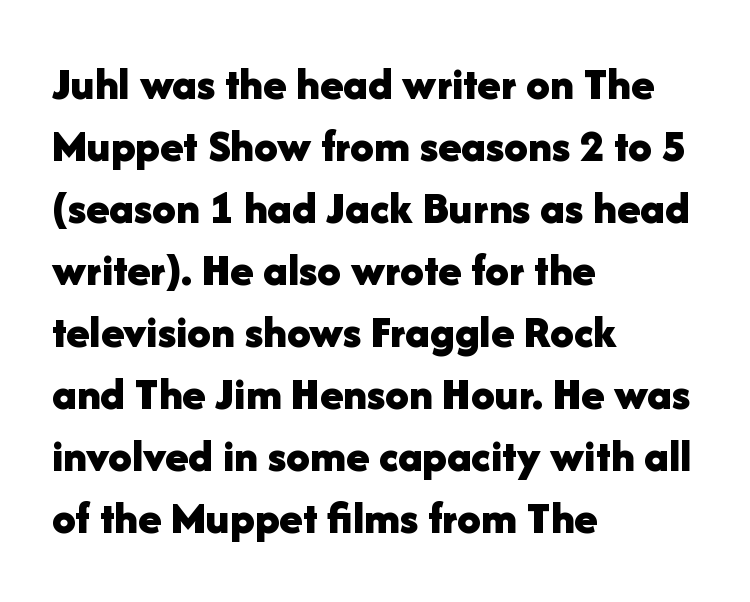
{"serif": "no", "italic": "no", "bold": "yes", "weight": "bold", "width": "normal", "stroke_contrast": "low", "x_height": "medium", "monospaced": "no", "underline": "no", "align": "left", "line_spacing": "normal", "line_spacing_ratio": 1.32, "letter_spacing": "normal", "letter_spacing_em": 0.0, "glyph_px": 47}
